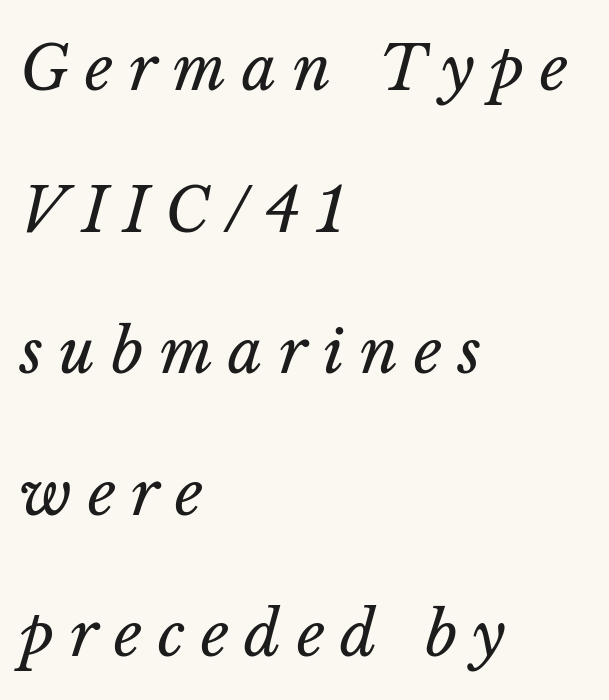
Tracking value appears strongly positive — letters spread wide. The block of text is sparse from top to bottom, with ample space between rows. Slanted lettering throughout. Has an underline been added? It has not.
